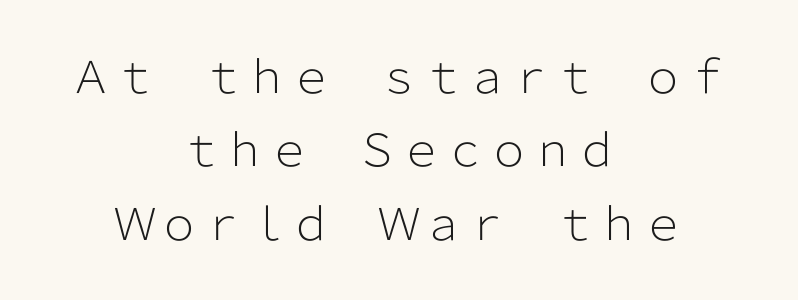
{"serif": "no", "italic": "no", "bold": "no", "weight": "light", "width": "normal", "stroke_contrast": "low", "x_height": "medium", "monospaced": "no", "underline": "no", "align": "center", "line_spacing": "normal", "line_spacing_ratio": 1.67, "letter_spacing": "normal", "letter_spacing_em": 0.0, "glyph_px": 44}
